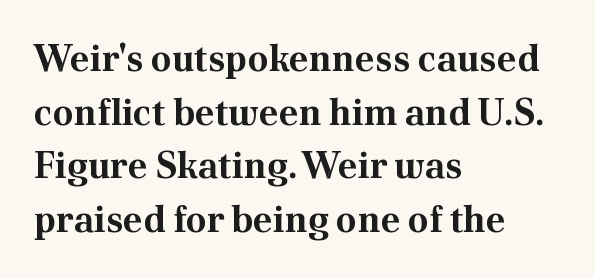
Q: Is the text bold? A: Yes.
Q: Is the text italic (slanted)? A: No, it is upright.
Q: Is the typeface a serif or a sans-serif typeface? A: Serif.
Q: Is the text underlined? A: No.
Q: How is the paragraph aligned? A: Left-aligned.
Q: Is the spacing between letters normal or unusually wide? A: Normal.
Q: Is the spacing between lines tight, normal or loose? A: Normal.
Q: Width (condensed, normal, or wide)? A: Normal.
Q: Stroke contrast? A: Medium.
Q: x-height? A: Small.
Q: Monospaced? A: No.
